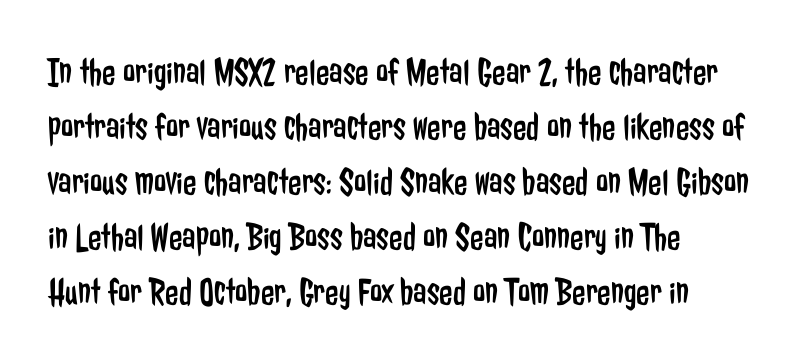
The image shows 39 px regular-weight, condensed sans-serif type, upright; set left-aligned, normal line spacing (1.41x), normal letter spacing, not underlined; low stroke contrast and a medium x-height.
